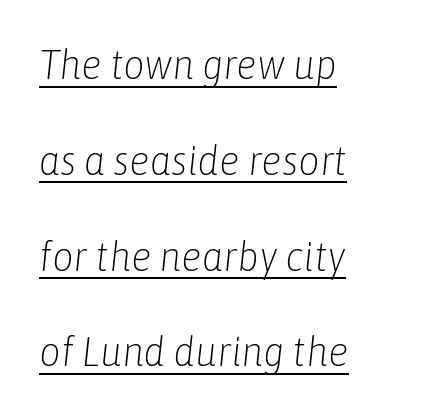
{"italic": "yes", "lean": "right", "slant_degrees": 6, "bold": "no", "weight": "light", "width": "condensed", "stroke_contrast": "low", "x_height": "medium", "monospaced": "no", "underline": "yes", "align": "left", "line_spacing": "loose", "line_spacing_ratio": 2.28, "letter_spacing": "normal", "letter_spacing_em": 0.0, "glyph_px": 42}
